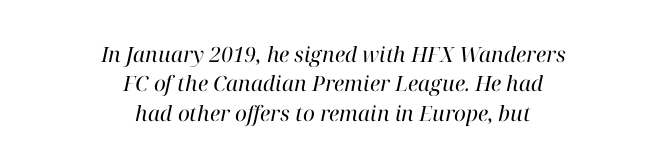
Q: Is the text bold? A: No.
Q: Is the text italic (slanted)? A: Yes, it leans right by about 12 degrees.
Q: Is the text underlined? A: No.
Q: How is the paragraph aligned? A: Centered.
Q: Is the spacing between letters normal or unusually wide? A: Normal.
Q: Is the spacing between lines tight, normal or loose? A: Normal.
